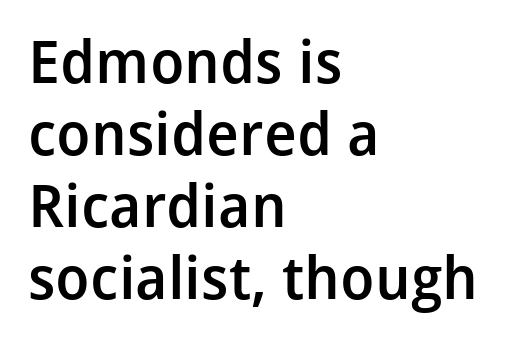
No extra tracking has been applied to these lines. Casual observation: everything's shoved over to the left. Type style note: lacks serifs. As a designer I'd log this as weight 600, semibold. These lines are rendered in a variable-pitch font. The font's upright variant was chosen for this text.
